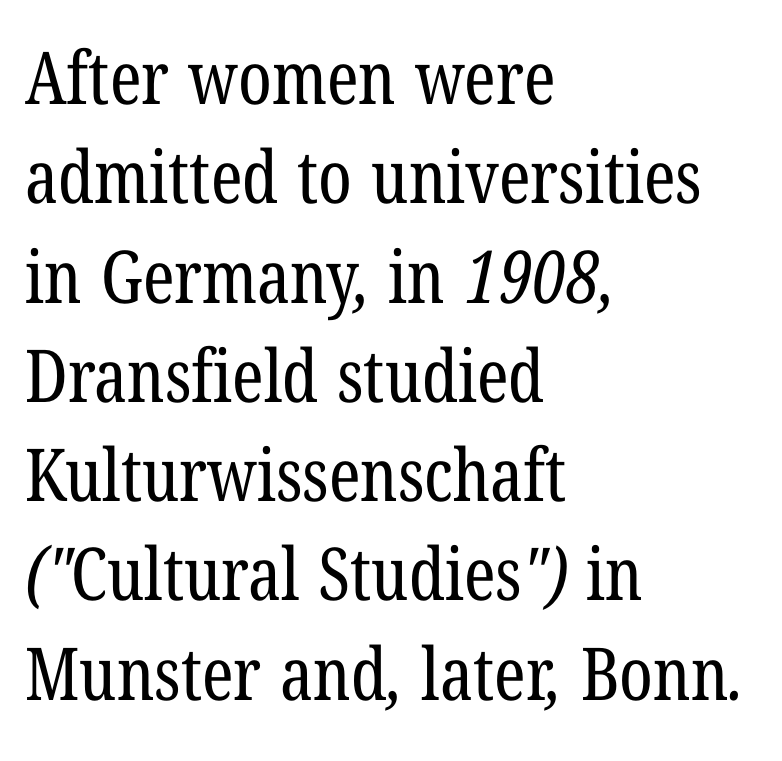
The image shows 73 px regular-weight, condensed serif type; set left-aligned, normal line spacing (1.36x), normal letter spacing, not underlined; low stroke contrast and a medium x-height.
